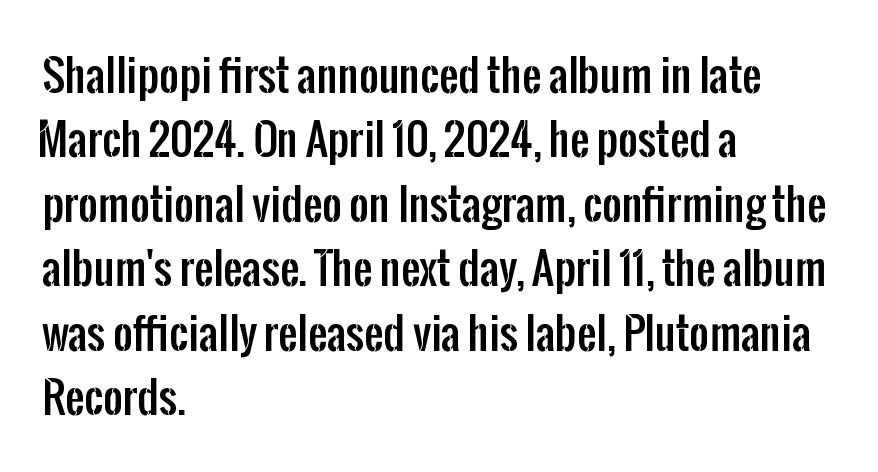
{"serif": "no", "italic": "no", "width": "condensed", "stroke_contrast": "low", "x_height": "medium", "monospaced": "no", "underline": "no", "align": "left", "line_spacing": "normal", "line_spacing_ratio": 1.5, "letter_spacing": "normal", "letter_spacing_em": 0.0, "glyph_px": 43}
